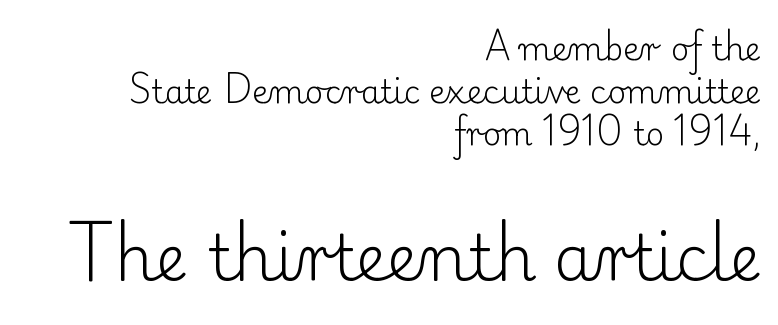
The image shows 63 px light type, upright; set right-aligned, normal line spacing (1.33x), normal letter spacing, not underlined; the second (bottom) block is 1.97x larger; low stroke contrast and a small x-height.
